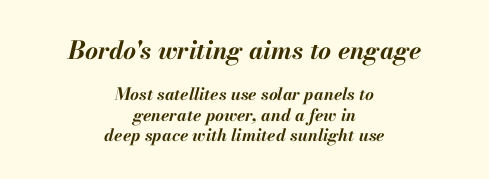
The image shows 25 px bold type, italic (leaning right); set centered, line spacing 1.21x, normal letter spacing, not underlined; the first (top) block is 1.47x larger.
